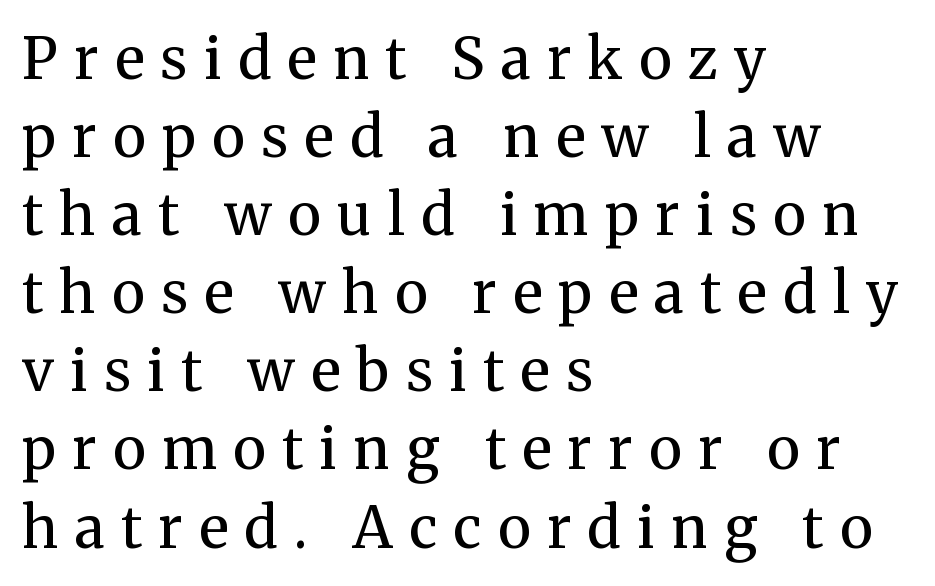
The image shows 57 px regular-weight serif type, upright; set left-aligned, normal line spacing (1.37x), unusually wide letter spacing (+0.29 em), not underlined; medium stroke contrast and a medium x-height.
